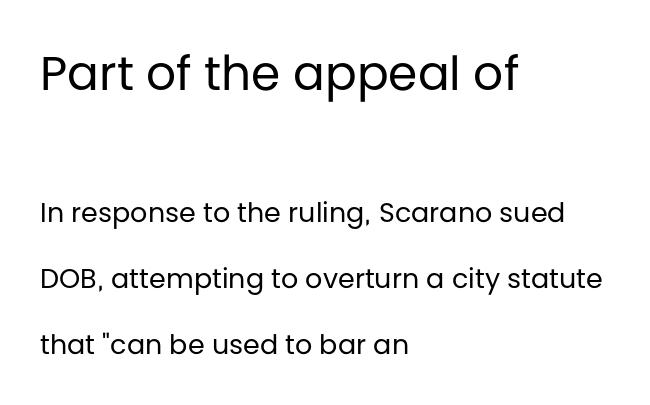
The image shows 47 px regular-weight sans-serif type, upright; set left-aligned, loose line spacing (2.45x), normal letter spacing, not underlined; the first (top) block is 1.74x larger; low stroke contrast and a large x-height.
